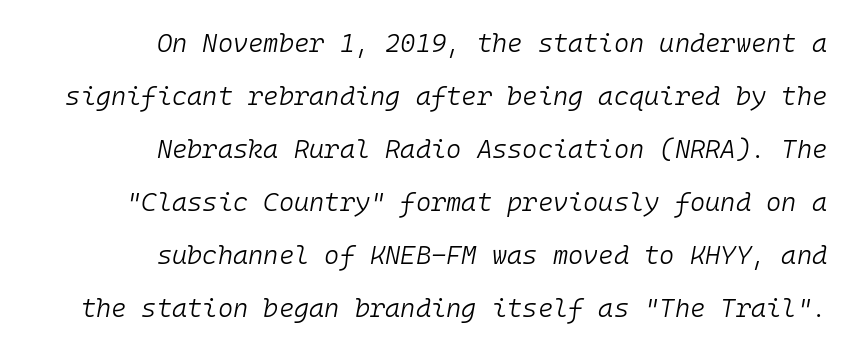
The image shows 26 px text type, italic (leaning right); set right-aligned, loose line spacing (2.04x), normal letter spacing, not underlined.
